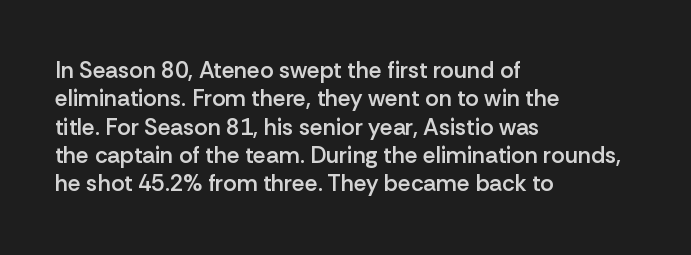
Q: Is the text bold? A: Semi-bold.
Q: Is the text italic (slanted)? A: No, it is upright.
Q: Is the text underlined? A: No.
Q: How is the paragraph aligned? A: Left-aligned.
Q: Is the spacing between letters normal or unusually wide? A: Normal.
